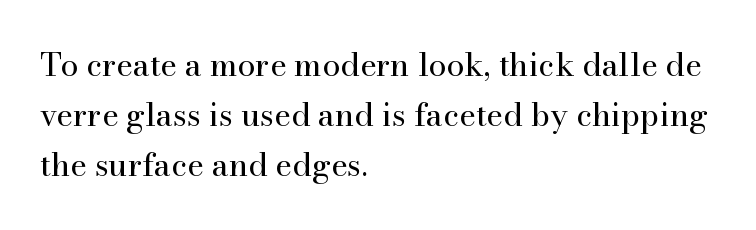
{"serif": "yes", "italic": "no", "bold": "no", "weight": "regular", "width": "normal", "stroke_contrast": "high", "x_height": "small", "monospaced": "no", "underline": "no", "align": "left", "line_spacing": "normal", "line_spacing_ratio": 1.57, "letter_spacing": "normal", "letter_spacing_em": 0.0, "glyph_px": 32}
